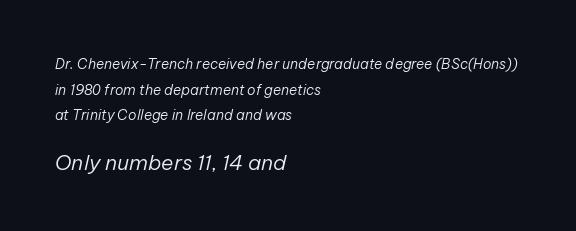
The face used here appears at its bigger size in the lower chunk. A clean baseline with only descenders dipping below it. Line beginnings align vertically; line endings do not. The axis of the letterforms is tilted away from vertical. On a weight scale, this lands at 450 or below.
